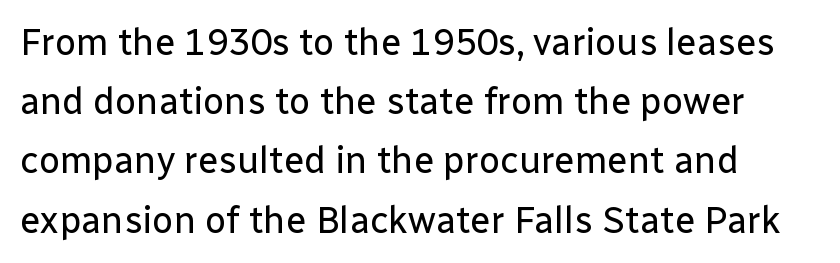
Q: Is the text bold? A: No.
Q: Is the text italic (slanted)? A: No, it is upright.
Q: Is the typeface a serif or a sans-serif typeface? A: Sans-serif.
Q: Is the text underlined? A: No.
Q: How is the paragraph aligned? A: Left-aligned.
Q: Is the spacing between letters normal or unusually wide? A: Normal.
Q: Is the spacing between lines tight, normal or loose? A: Normal.
Q: Width (condensed, normal, or wide)? A: Normal.
Q: Stroke contrast? A: Low.
Q: x-height? A: Medium.
Q: Monospaced? A: No.
